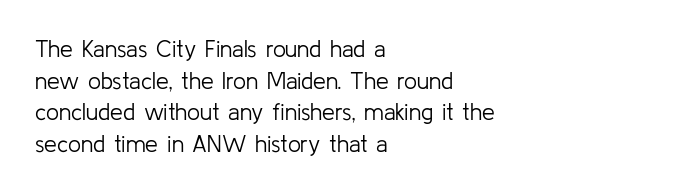
The image shows 23 px text type, upright; set left-aligned, normal line spacing (1.37x), normal letter spacing, not underlined.
